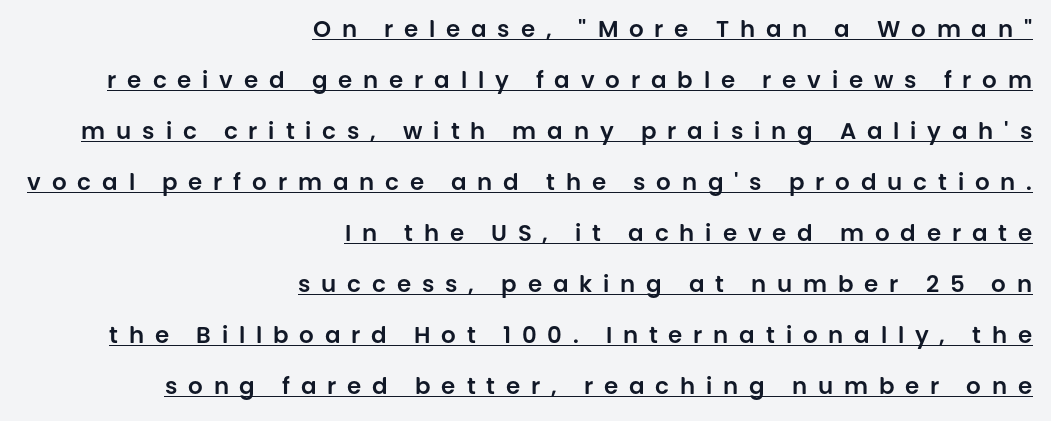
{"italic": "no", "underline": "yes", "align": "right", "line_spacing": "loose", "line_spacing_ratio": 2.22, "letter_spacing": "wide", "letter_spacing_em": 0.47, "glyph_px": 23}
